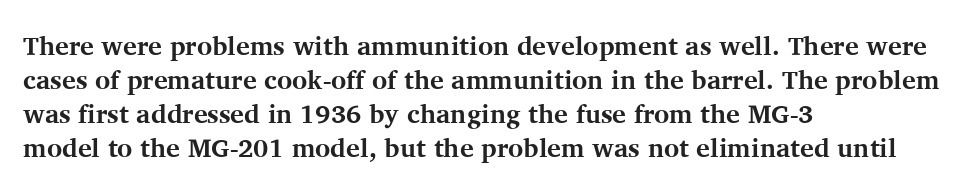
{"italic": "no", "bold": "yes", "underline": "no", "align": "left", "line_spacing": "normal", "line_spacing_ratio": 1.31, "letter_spacing": "normal", "letter_spacing_em": 0.0, "glyph_px": 26}
